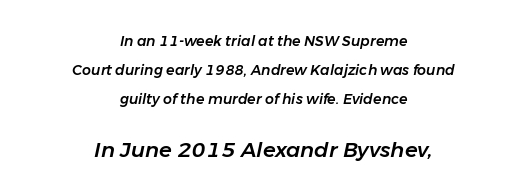
{"italic": "yes", "lean": "right", "slant_degrees": 11, "underline": "no", "align": "center", "line_spacing": "loose", "line_spacing_ratio": 2.07, "letter_spacing": "normal", "letter_spacing_em": 0.0, "larger_block": "second", "size_ratio": 1.5, "glyph_px": 21}
